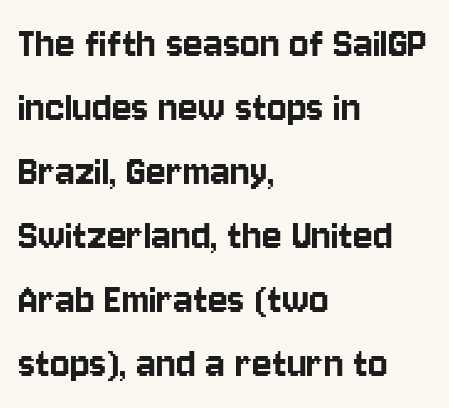
A typesetter would mark this as roman, not italic. The zone under the glyphs is completely vacant. The passage shown stacks its lines at a standard gap. Between one letter and the next there's only the usual sliver of space. The letters advance in unequal steps, a hallmark of proportional type. A classic flush-left, rag-right setting is used for this passage.
